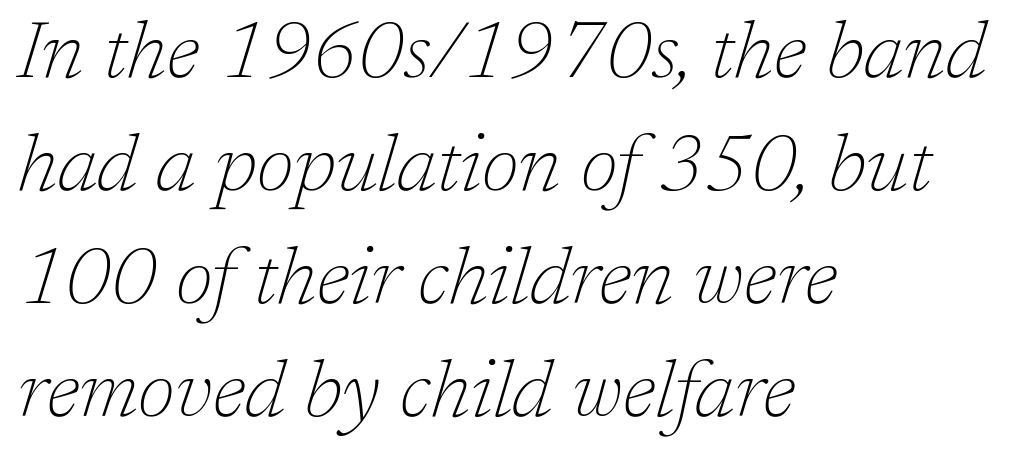
{"serif": "yes", "italic": "yes", "lean": "right", "slant_degrees": 17, "bold": "no", "weight": "thin", "width": "normal", "stroke_contrast": "low", "x_height": "medium", "monospaced": "no", "underline": "no", "align": "left", "line_spacing": "normal", "line_spacing_ratio": 1.43, "letter_spacing": "normal", "letter_spacing_em": 0.0, "glyph_px": 79}
